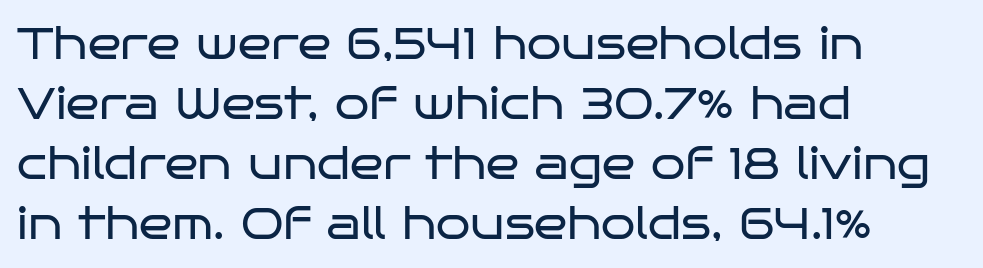
Ordinary non-slanted type is in use. Stem width sits at or under what a default text font uses. The letters carry no serifs — their stems end cleanly without finishing strokes. Successive baselines arrive at the customary interval. Each letter keeps its own natural width here, so spacing adapts to shape. No extra tracking has been applied to these lines.
